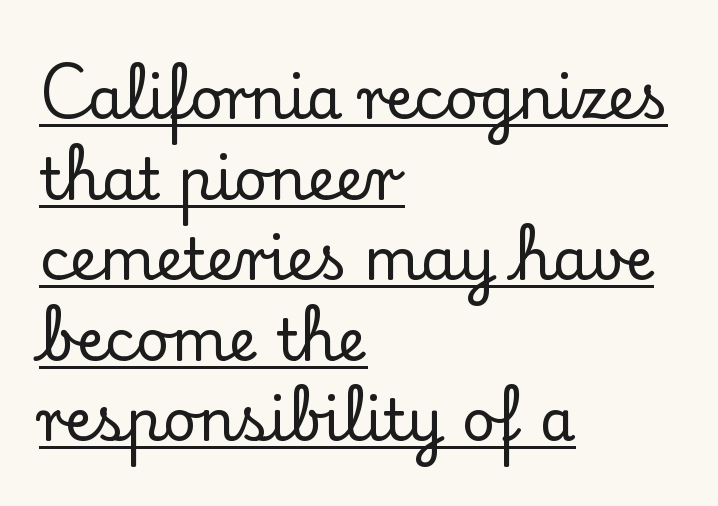
Every word sits above its own underline. A typesetter would call this leading conventional body-copy spacing. Rendered with straight, roman letterforms. Old-style or modern, the face here clearly has serifs. The passage shown is typed in a proportional face where columns would drift. Compared with typical body copy, the letter spacing here is the same.
